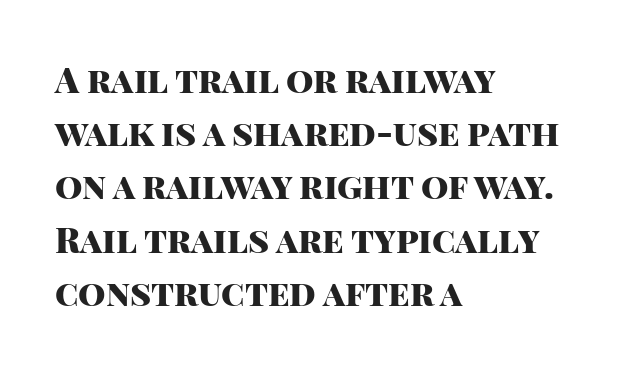
Q: Is the text bold? A: Yes.
Q: Is the text italic (slanted)? A: No, it is upright.
Q: Is the typeface a serif or a sans-serif typeface? A: Sans-serif.
Q: Is the text underlined? A: No.
Q: How is the paragraph aligned? A: Left-aligned.
Q: Is the spacing between letters normal or unusually wide? A: Normal.
Q: Is the spacing between lines tight, normal or loose? A: Normal.
Q: Width (condensed, normal, or wide)? A: Normal.
Q: Stroke contrast? A: High.
Q: x-height? A: Large.
Q: Monospaced? A: No.
